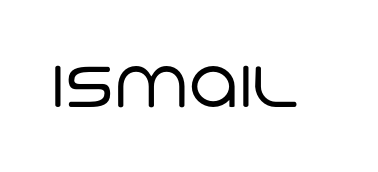
Q: Is the text bold? A: No.
Q: Is the typeface a serif or a sans-serif typeface? A: Sans-serif.
Q: Is the text underlined? A: No.
Q: Is the spacing between letters normal or unusually wide? A: Normal.
Q: Width (condensed, normal, or wide)? A: Normal.
Q: Stroke contrast? A: Low.
Q: x-height? A: Large.
Q: Monospaced? A: No.
